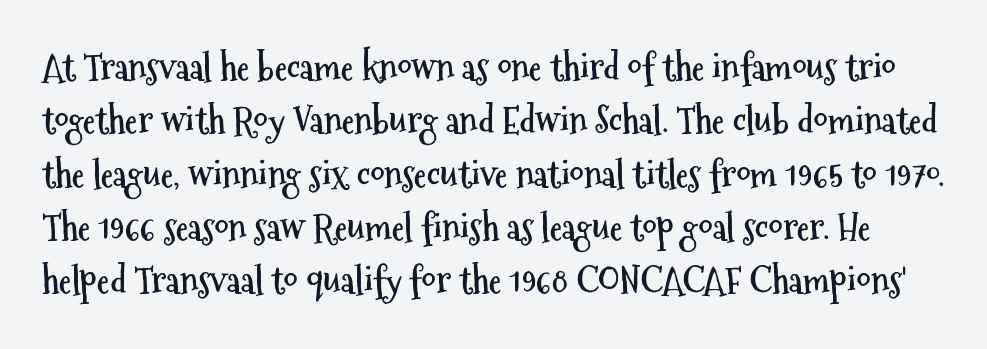
The image shows 36 px semibold, condensed sans-serif type, upright; set normal line spacing (1.48x), normal letter spacing, not underlined; medium stroke contrast and a medium x-height.
